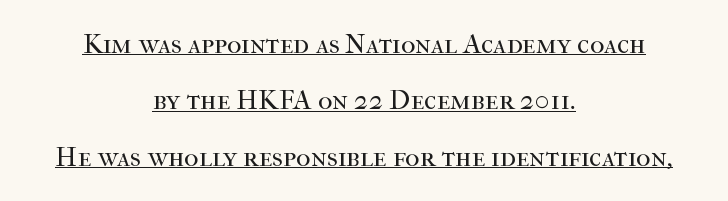
Q: Is the text bold? A: No.
Q: Is the text italic (slanted)? A: No, it is upright.
Q: Is the typeface a serif or a sans-serif typeface? A: Serif.
Q: Is the text underlined? A: Yes.
Q: How is the paragraph aligned? A: Centered.
Q: Is the spacing between letters normal or unusually wide? A: Normal.
Q: Is the spacing between lines tight, normal or loose? A: Loose.
Q: Width (condensed, normal, or wide)? A: Normal.
Q: Stroke contrast? A: High.
Q: x-height? A: Medium.
Q: Monospaced? A: No.
